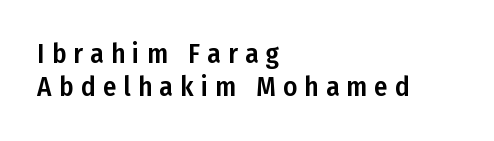
The image shows 27 px text type, upright; set left-aligned, line spacing 1.21x, unusually wide letter spacing (+0.27 em), not underlined.
